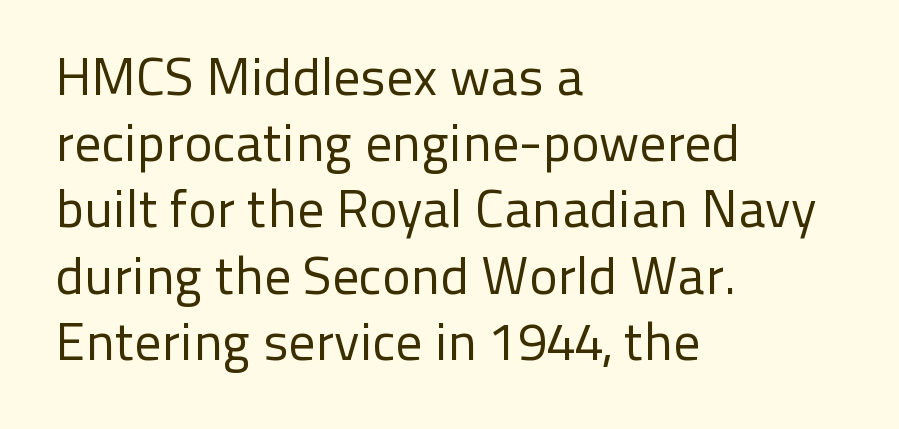
The face used here is a sans, in the tradition of grotesques and geometrics. Here the designer chose a conventional face with non-uniform glyph widths. The rows are spaced the way most documents space them. Lines of text with bare space underneath. Line beginnings align vertically; line endings do not.
